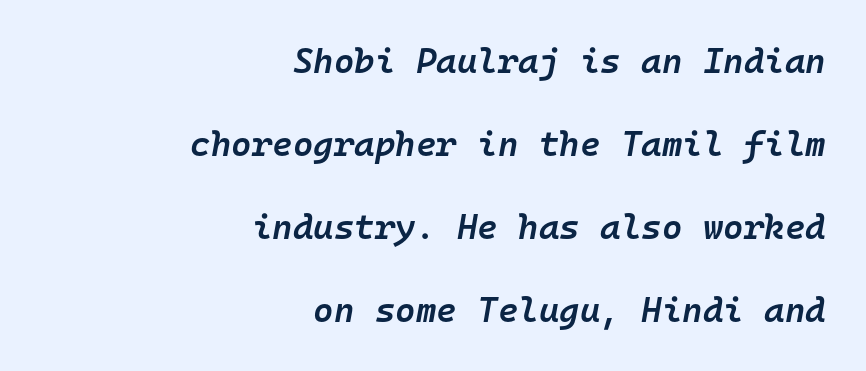
The image shows 35 px semibold type, italic (leaning right), monospaced; set right-aligned, loose line spacing (2.37x), normal letter spacing, not underlined; low stroke contrast and a medium x-height.
